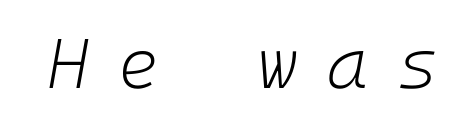
Q: Is the text bold? A: No.
Q: Is the text italic (slanted)? A: Yes, it leans right by about 10 degrees.
Q: Is the text underlined? A: No.
Q: Is the spacing between letters normal or unusually wide? A: Unusually wide.
Q: Width (condensed, normal, or wide)? A: Normal.
Q: Stroke contrast? A: Low.
Q: x-height? A: Medium.
